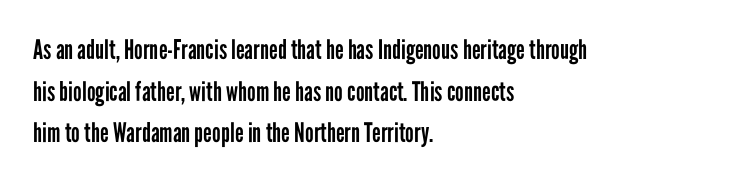
{"italic": "no", "bold": "no", "underline": "no", "align": "left", "line_spacing": "normal", "line_spacing_ratio": 1.54, "letter_spacing": "normal", "letter_spacing_em": 0.0, "glyph_px": 27}
